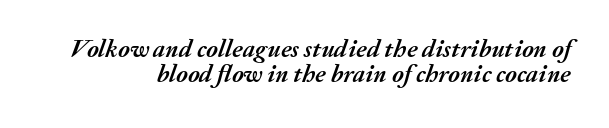
Q: Is the text bold? A: Yes.
Q: Is the text italic (slanted)? A: Yes, it leans right by about 20 degrees.
Q: Is the text underlined? A: No.
Q: How is the paragraph aligned? A: Right-aligned.
Q: Is the spacing between letters normal or unusually wide? A: Normal.
Q: Is the spacing between lines tight, normal or loose? A: Tight.
